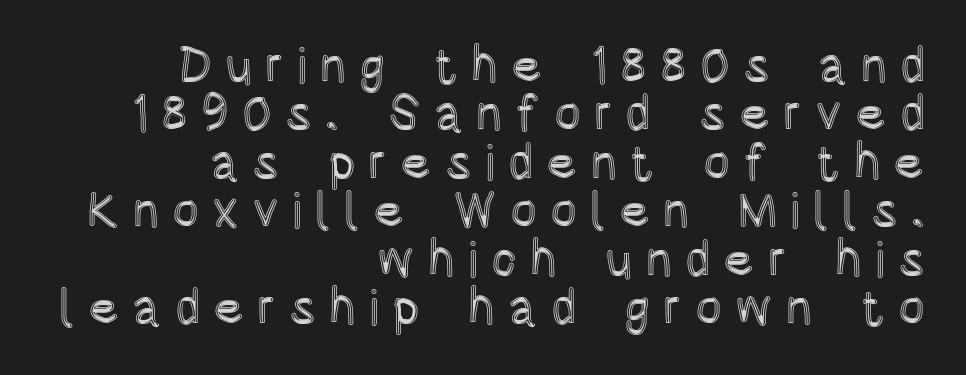
The space beneath each line is pristine and unruled. The type is letterspaced generously, with wide tracking. The type sits square on the baseline with zero lean. These lines are rendered in a variable-pitch font. Line ends are locked; line starts wander. The designer dialed line spacing down below the default.
